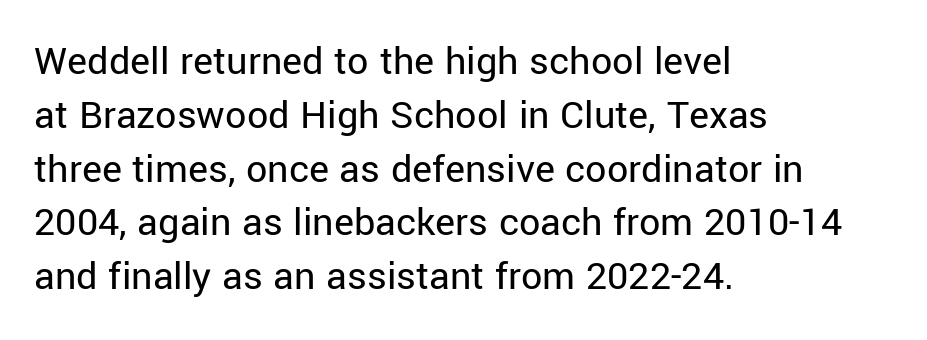
The image shows 42 px regular-weight sans-serif type, upright; set left-aligned, normal line spacing (1.28x), normal letter spacing, not underlined; low stroke contrast and a medium x-height.
